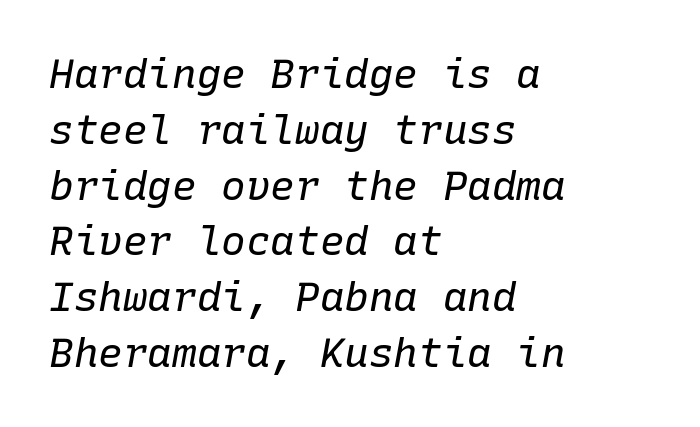
Each letter, wide or thin by design, is forced into the same width here. The glyphs look as if they've been sheared to an angle. This rendering features lettering with no underline. A light-to-regular cut is what we see here. You could call the tracking neutral — neither tight nor loose.
